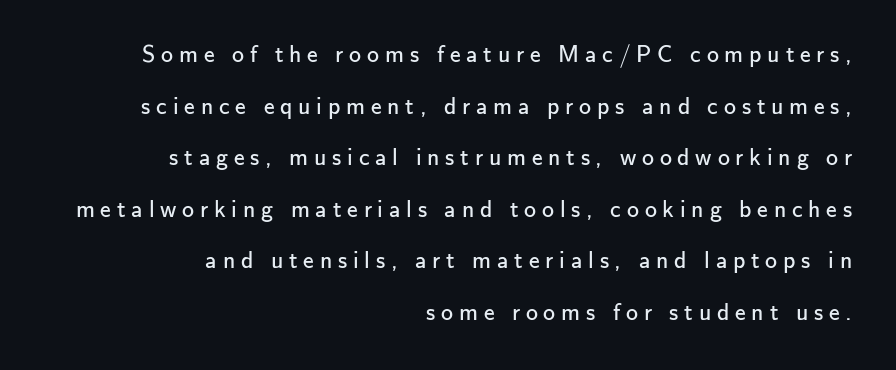
In CSS terms this would be text-align: right. These glyphs show unthickened strokes, regular width or finer. Glance below the letters and you will spot only blank space. This sample uses expanded letter spacing, leaving extra air between glyphs. You can tell it's not italic because the verticals are truly vertical.
